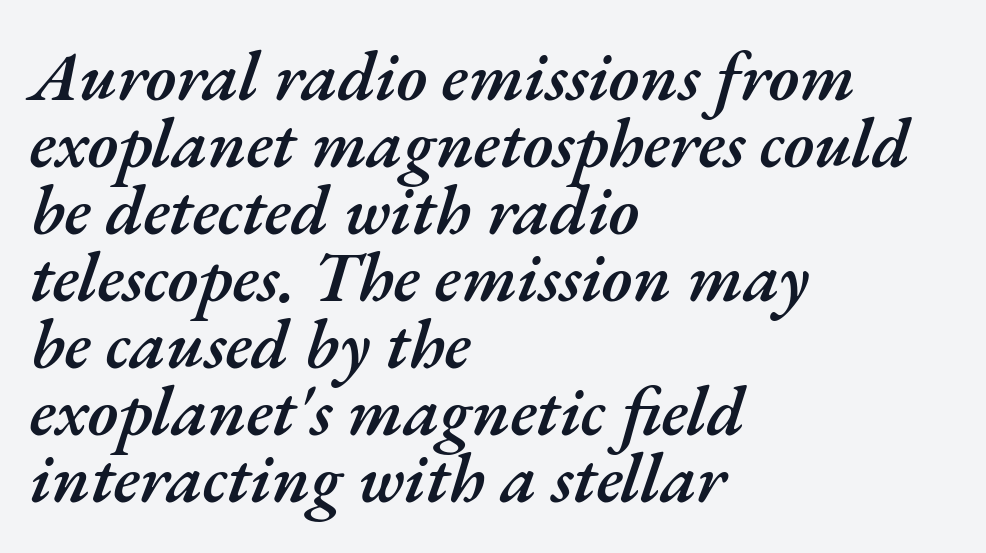
Words float on clear page, feet unadorned. The horizontal fit of the characters is conventional and even. What's the leading like? Squeezed, with rows nearly overlapping. The typesetting leans somewhat heavy: a semibold.
